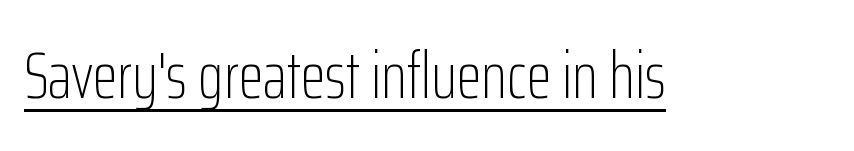
Q: Is the text bold? A: No.
Q: Is the text italic (slanted)? A: No, it is upright.
Q: Is the typeface a serif or a sans-serif typeface? A: Sans-serif.
Q: Is the text underlined? A: Yes.
Q: Is the spacing between letters normal or unusually wide? A: Normal.
Q: Width (condensed, normal, or wide)? A: Condensed.
Q: Stroke contrast? A: Low.
Q: x-height? A: Medium.
Q: Monospaced? A: No.
